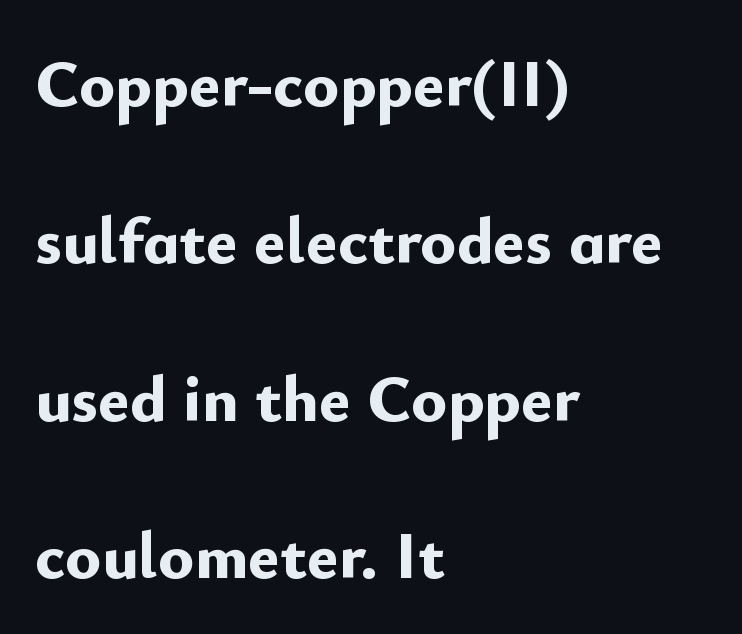
The foot of each line stays bare and open. You'd pick this weight for a headline — it's a proper bold. Style check: upright. Serifs: no, the terminals of the letterforms are clean.
